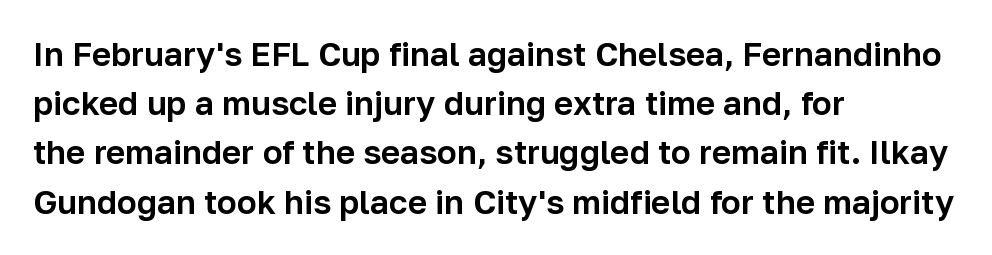
The image shows 33 px sans-serif type, upright; set left-aligned, normal line spacing (1.49x), normal letter spacing, not underlined; low stroke contrast and a medium x-height.
